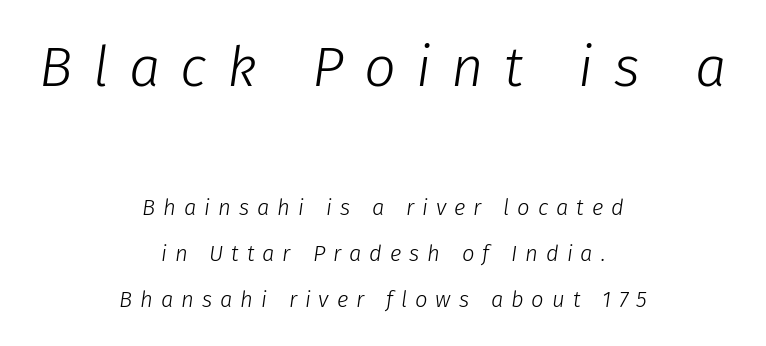
Yep, that's italic — everything's leaning. Summary of weight: not heavy and not bold. The face used here is proportionally spaced, like ordinary book or web type. Which margin do the lines hug? Neither — every line sits in the middle.
